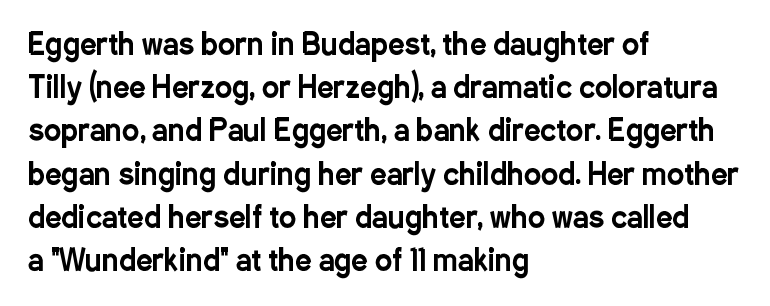
{"serif": "no", "italic": "no", "width": "condensed", "stroke_contrast": "low", "x_height": "medium", "monospaced": "no", "underline": "no", "align": "left", "line_spacing": "normal", "line_spacing_ratio": 1.49, "letter_spacing": "normal", "letter_spacing_em": 0.0, "glyph_px": 29}
